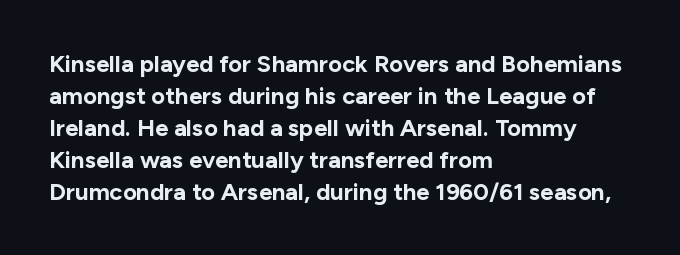
Q: Is the text bold? A: Yes.
Q: Is the text italic (slanted)? A: No, it is upright.
Q: Is the text underlined? A: No.
Q: How is the paragraph aligned? A: Left-aligned.
Q: Is the spacing between letters normal or unusually wide? A: Normal.
Q: Is the spacing between lines tight, normal or loose? A: Normal.
